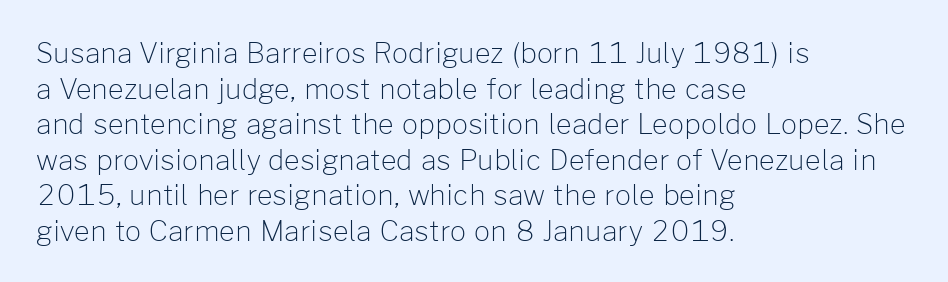
The horizontal fit of the characters is conventional and even. Left-aligned paragraph, ragged on the right. No word sits above an underline. Note the varied advance widths — an 'i' is clearly narrower than an 'm'.
